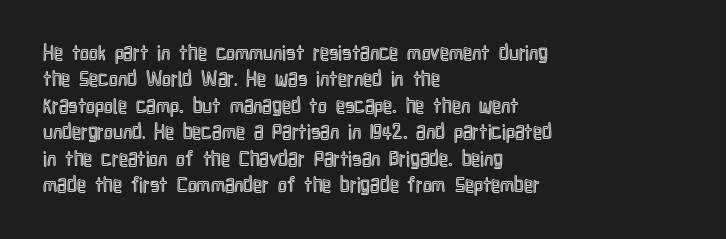
Default kerning and tracking; the words read as compact shapes. Evenly set lines give the paragraph a standard silhouette. In CSS terms this would be text-align: left. A bare baseline throughout the passage. Every character sits straight up, as roman type does.
